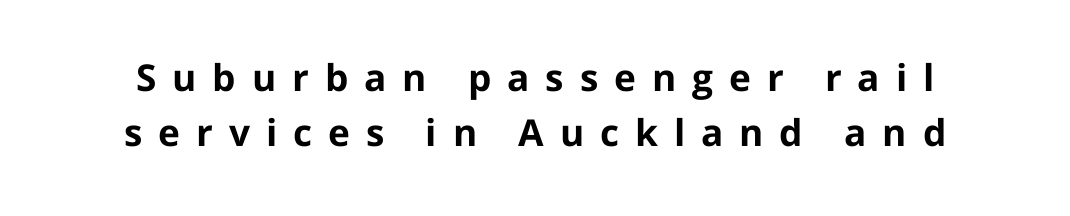
The image shows 37 px bold sans-serif type, upright; set centered, normal line spacing (1.48x), unusually wide letter spacing (+0.43 em), not underlined; low stroke contrast and a medium x-height.
